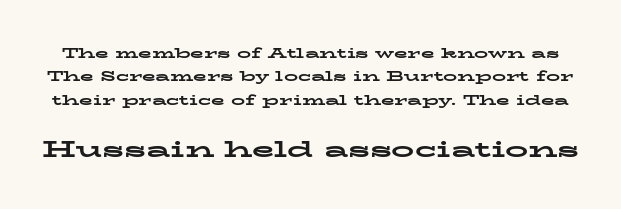
{"italic": "no", "bold": "yes", "underline": "no", "line_spacing": "normal", "line_spacing_ratio": 1.67, "letter_spacing": "normal", "letter_spacing_em": 0.0, "larger_block": "second", "size_ratio": 1.64, "glyph_px": 23}
